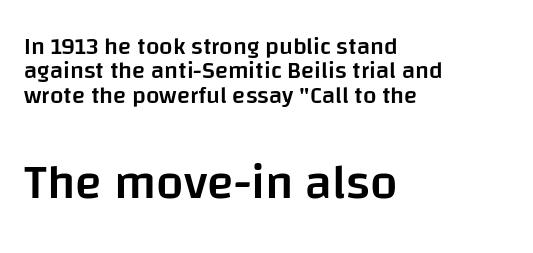
Its strokes are somewhat broadened, the hallmark of semibold type. The letters in the lower block stand taller than those in the block above. Proportional: the letters do not fall into vertical columns. The font family rendered here belongs to the sans-serif group.
